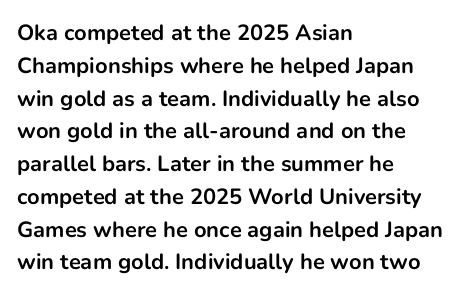
The image shows 22 px bold type, upright; set left-aligned, normal line spacing (1.49x), normal letter spacing, not underlined.
